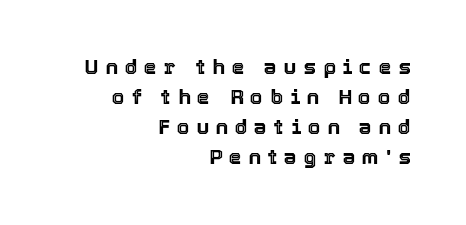
The image shows 21 px text type, upright; set right-aligned, normal line spacing (1.43x), unusually wide letter spacing (+0.32 em), not underlined.
